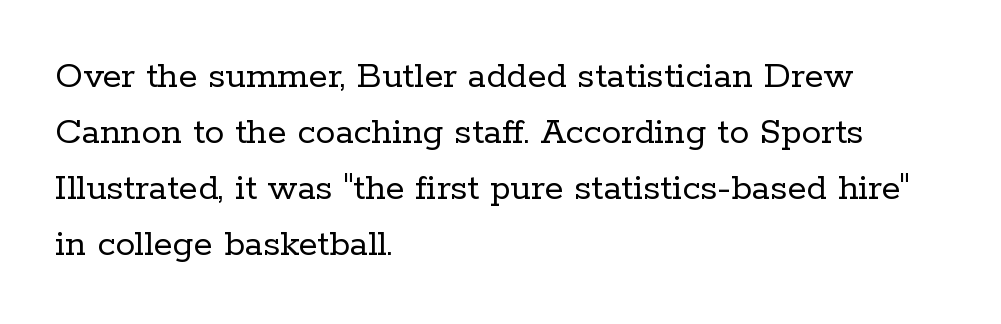
Visually the block forms a straight wall on the left and a jagged coastline on the right. Interline gaps are of average width in this sample. Proportional: the letters do not fall into vertical columns. Nothing unusual about the tracking: characters are spaced as the font intends. The specimen reads as upright at a glance. The specimen omits any rule beneath the text block's lines.
